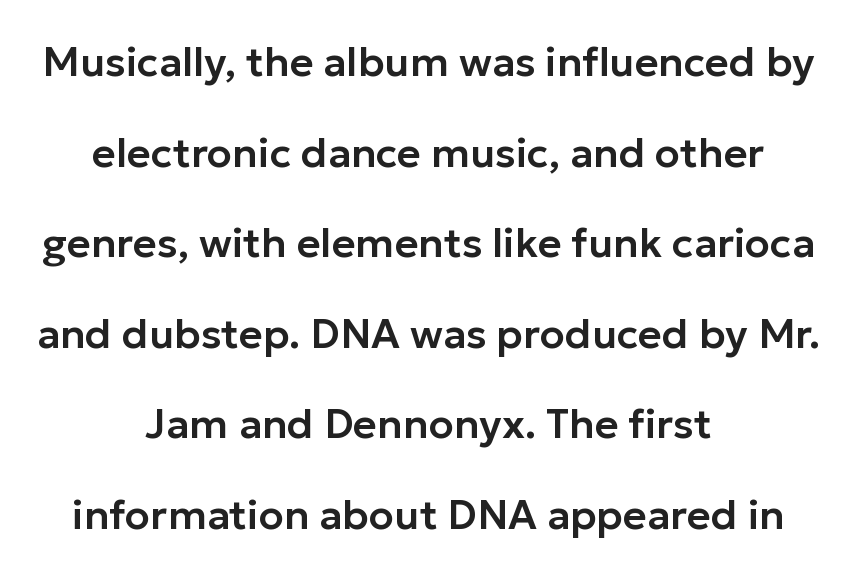
Q: Is the text italic (slanted)? A: No, it is upright.
Q: Is the typeface a serif or a sans-serif typeface? A: Sans-serif.
Q: Is the text underlined? A: No.
Q: How is the paragraph aligned? A: Centered.
Q: Is the spacing between letters normal or unusually wide? A: Normal.
Q: Is the spacing between lines tight, normal or loose? A: Loose.
Q: Width (condensed, normal, or wide)? A: Normal.
Q: Stroke contrast? A: Low.
Q: x-height? A: Medium.
Q: Monospaced? A: No.
